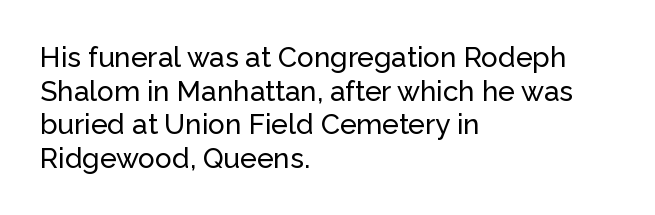
You could call the tracking neutral — neither tight nor loose. Each letter keeps its own natural width here, so spacing adapts to shape. The lettering holds an erect, upright posture throughout. Each row of text sits above clean, open space. Regarding serifs, this sample does without them. A classic flush-left, rag-right setting is used for this passage.
